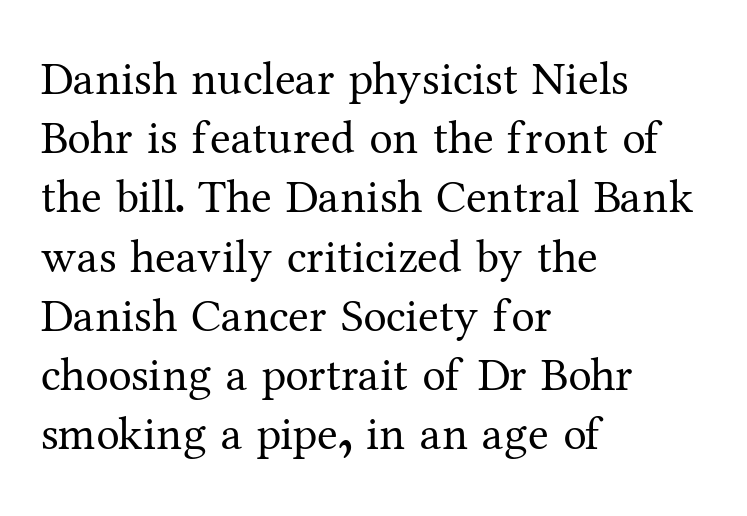
Q: Is the text bold? A: No.
Q: Is the text italic (slanted)? A: No, it is upright.
Q: Is the typeface a serif or a sans-serif typeface? A: Serif.
Q: Is the text underlined? A: No.
Q: How is the paragraph aligned? A: Left-aligned.
Q: Is the spacing between letters normal or unusually wide? A: Normal.
Q: Is the spacing between lines tight, normal or loose? A: Normal.
Q: Width (condensed, normal, or wide)? A: Normal.
Q: Stroke contrast? A: Medium.
Q: x-height? A: Medium.
Q: Monospaced? A: No.
